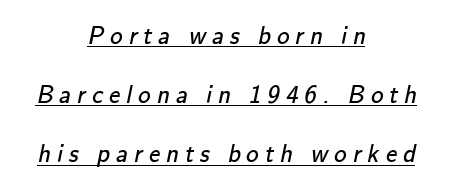
{"bold": "no", "underline": "yes", "align": "center", "line_spacing": "loose", "line_spacing_ratio": 2.37, "letter_spacing": "wide", "letter_spacing_em": 0.24, "glyph_px": 25}
